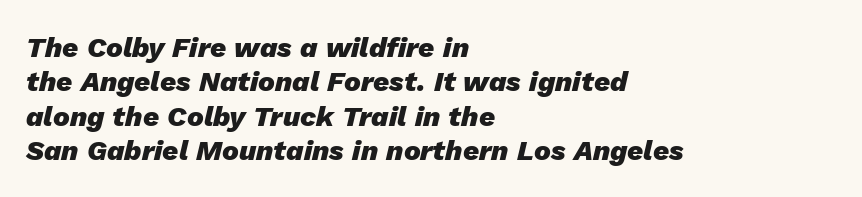
The image shows 28 px heavy type, italic (leaning right); set left-aligned, line spacing 1.23x, normal letter spacing, not underlined; low stroke contrast and a medium x-height.
